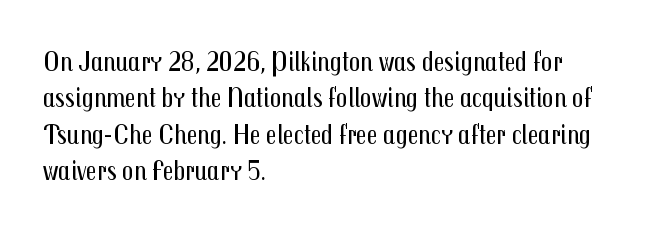
{"serif": "no", "italic": "no", "bold": "no", "weight": "regular", "width": "condensed", "stroke_contrast": "medium", "x_height": "medium", "monospaced": "no", "underline": "no", "align": "left", "line_spacing": "normal", "line_spacing_ratio": 1.3, "letter_spacing": "normal", "letter_spacing_em": 0.0, "glyph_px": 28}
